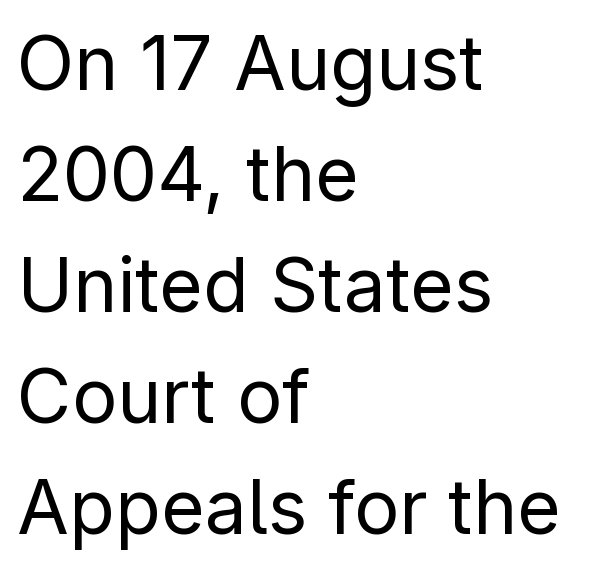
The image shows 75 px regular-weight sans-serif type, upright; set left-aligned, normal line spacing (1.48x), normal letter spacing, not underlined; low stroke contrast and a medium x-height.
